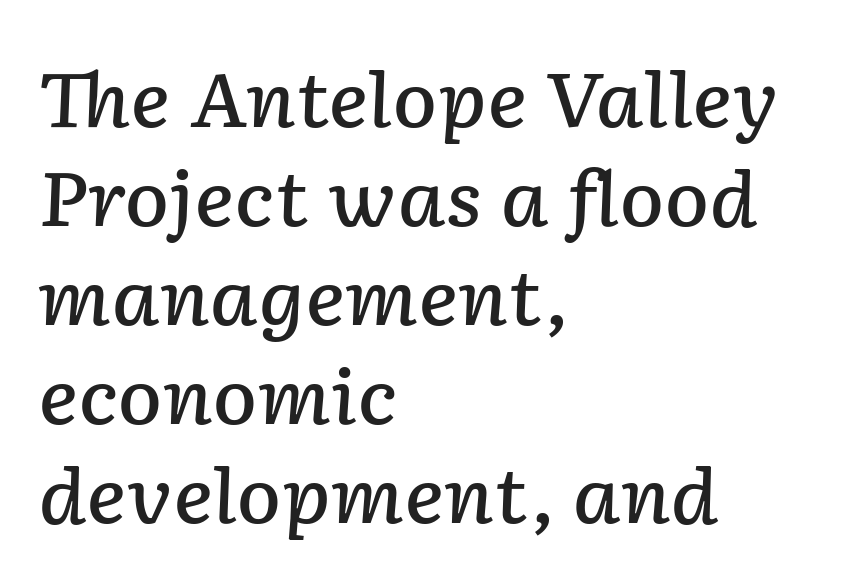
{"italic": "yes", "lean": "right", "slant_degrees": 2, "bold": "semi", "weight": "semibold", "width": "normal", "stroke_contrast": "low", "x_height": "medium", "monospaced": "no", "underline": "no", "align": "left", "line_spacing": "normal", "line_spacing_ratio": 1.32, "letter_spacing": "normal", "letter_spacing_em": 0.0, "glyph_px": 75}
